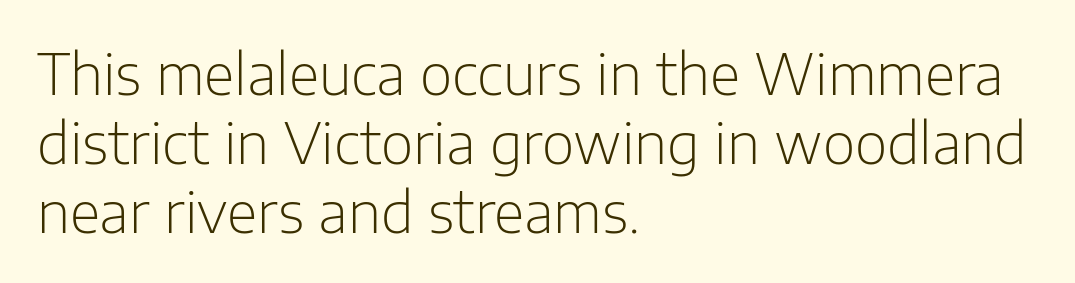
The image shows 56 px light sans-serif type, upright; set left-aligned, line spacing 1.23x, normal letter spacing, not underlined; low stroke contrast and a medium x-height.
